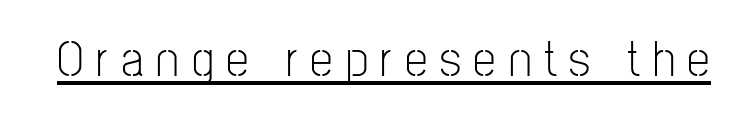
{"serif": "no", "italic": "no", "bold": "no", "weight": "light", "width": "condensed", "stroke_contrast": "low", "x_height": "medium", "monospaced": "no", "underline": "yes", "letter_spacing": "wide", "letter_spacing_em": 0.25, "glyph_px": 51}
